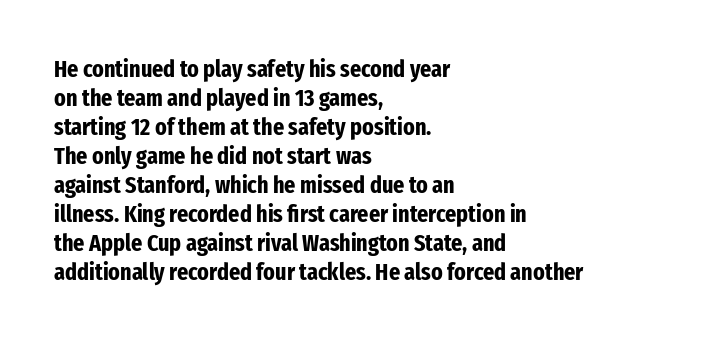
Q: Is the text bold? A: Yes.
Q: Is the text italic (slanted)? A: No, it is upright.
Q: Is the text underlined? A: No.
Q: How is the paragraph aligned? A: Left-aligned.
Q: Is the spacing between letters normal or unusually wide? A: Normal.
